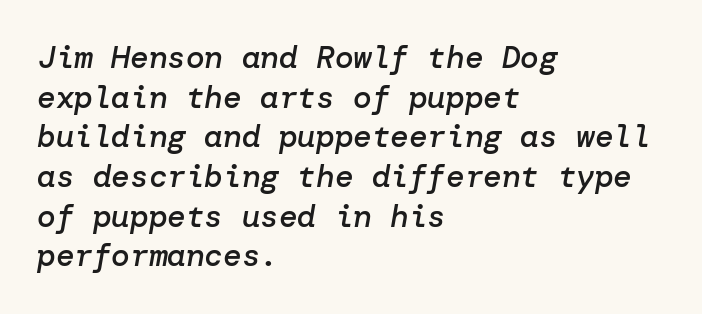
Regular leading. Every letter is mildly thick-stroked: semibold rather than bold. It's the slanting kind of type. The ragged edge is on the right, which tells us the setting is flush left.
